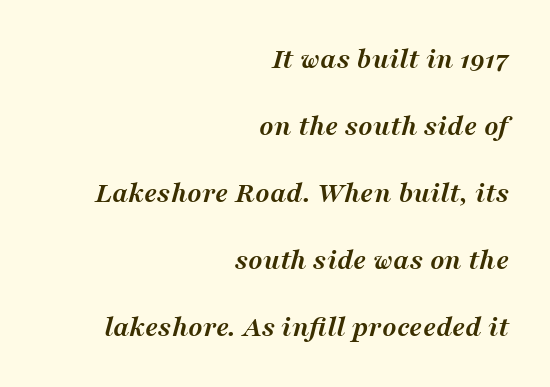
Q: Is the text bold? A: Yes.
Q: Is the text italic (slanted)? A: Yes, it leans right by about 16 degrees.
Q: Is the typeface a serif or a sans-serif typeface? A: Serif.
Q: Is the text underlined? A: No.
Q: How is the paragraph aligned? A: Right-aligned.
Q: Is the spacing between letters normal or unusually wide? A: Normal.
Q: Is the spacing between lines tight, normal or loose? A: Loose.
Q: Width (condensed, normal, or wide)? A: Normal.
Q: Stroke contrast? A: Medium.
Q: x-height? A: Medium.
Q: Monospaced? A: No.
